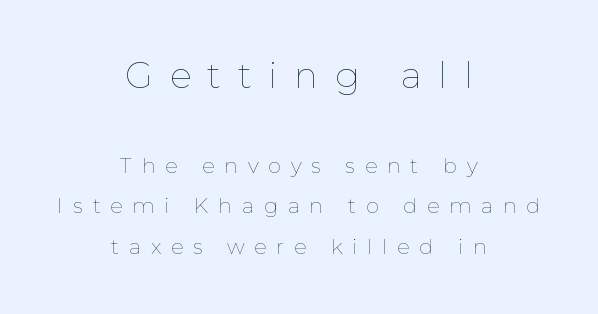
{"italic": "no", "bold": "no", "weight": "thin", "width": "normal", "stroke_contrast": "low", "x_height": "medium", "monospaced": "no", "underline": "no", "align": "center", "line_spacing": "loose", "line_spacing_ratio": 1.94, "letter_spacing": "wide", "letter_spacing_em": 0.46, "larger_block": "first", "size_ratio": 1.71, "glyph_px": 36}
